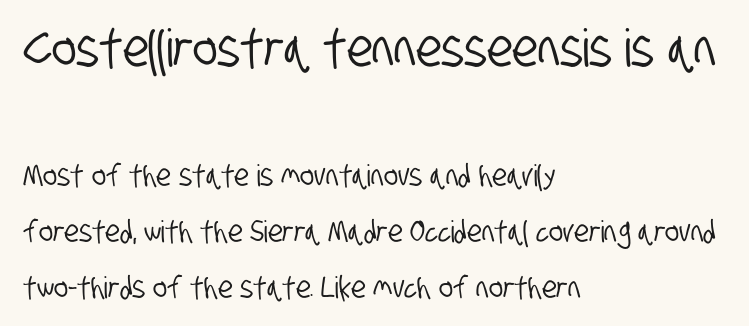
Q: Is the typeface a serif or a sans-serif typeface? A: Sans-serif.
Q: Is the text underlined? A: No.
Q: How is the paragraph aligned? A: Left-aligned.
Q: Is the spacing between letters normal or unusually wide? A: Normal.
Q: Which block of text is set in a larger size, the first (top) or the second (bottom)? A: The first (top) one.
Q: Width (condensed, normal, or wide)? A: Condensed.
Q: Stroke contrast? A: Low.
Q: x-height? A: Large.
Q: Monospaced? A: No.
